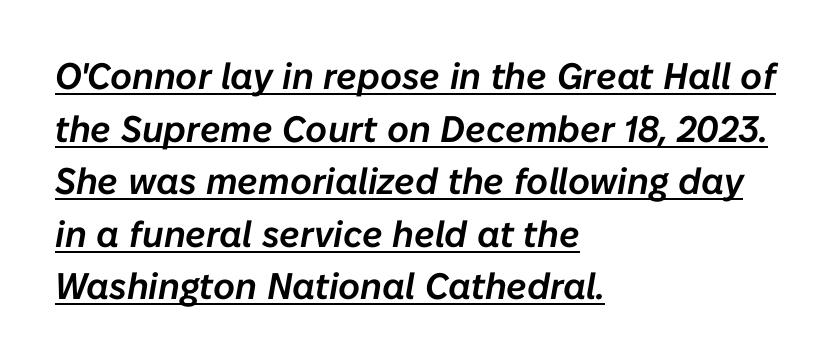
The image shows 37 px text type, italic (leaning right); set left-aligned, normal line spacing (1.42x), normal letter spacing, underlined; low stroke contrast and a medium x-height.
